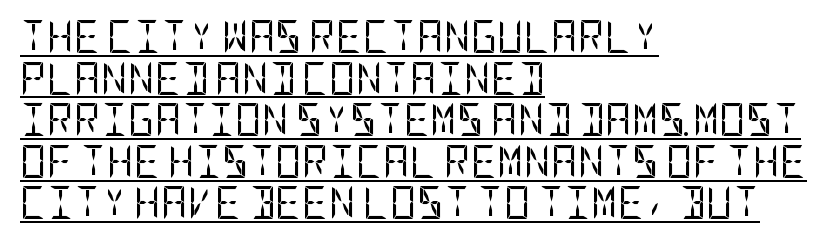
A typographer would call this underscored text. Italic? Not at all — the glyphs are vertical. Teacher's note: observe the even left margin — that is flush-left alignment. No feet cap the strokes, marking this as sans-serif type. Ink coverage per letter is moderate at most. What's the leading like? Ordinary, nothing unusual.
